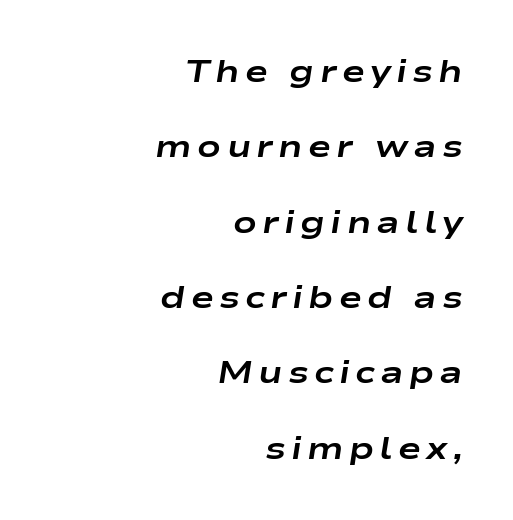
The lines in this sample share a right terminus and differ only in where they begin. This sample uses an oblique cut, with every glyph tilted off the vertical. Whoever set this chose breathing room over compactness in the vertical rhythm. Each glyph is drawn with heavy, bold strokes. Honestly, there is no underline to notice here at all. The letters advance in unequal steps, a hallmark of proportional type.
